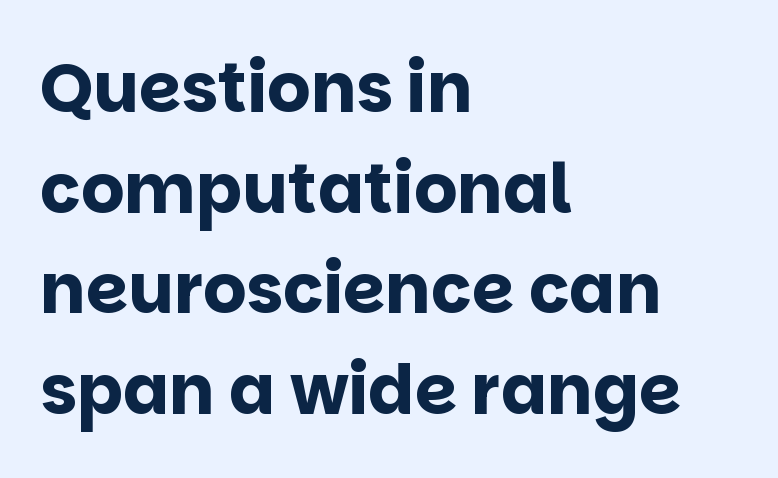
{"serif": "no", "italic": "no", "bold": "yes", "weight": "bold", "width": "normal", "stroke_contrast": "low", "x_height": "large", "monospaced": "no", "underline": "no", "align": "left", "line_spacing": "normal", "line_spacing_ratio": 1.48, "letter_spacing": "normal", "letter_spacing_em": 0.0, "glyph_px": 68}
